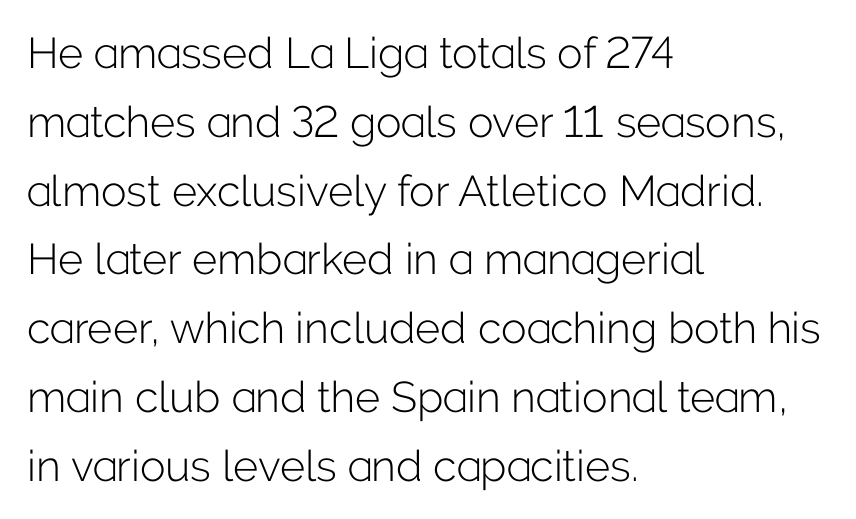
The letters stand upright; this is a roman face. The strokes carry an ordinary text weight at most. Each row of text sits above clean, open space. The passage shown is typed in a proportional face where columns would drift.
